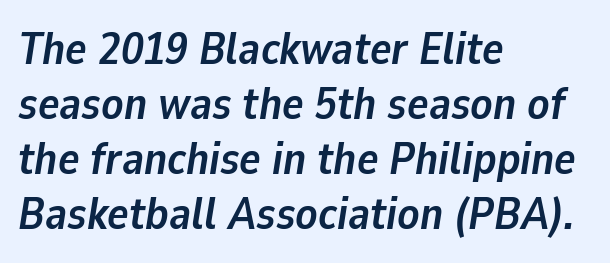
{"italic": "yes", "lean": "right", "slant_degrees": 9, "bold": "yes", "weight": "semibold", "width": "normal", "stroke_contrast": "low", "x_height": "medium", "monospaced": "no", "underline": "no", "align": "left", "line_spacing_ratio": 1.22, "letter_spacing": "normal", "letter_spacing_em": 0.0, "glyph_px": 45}
